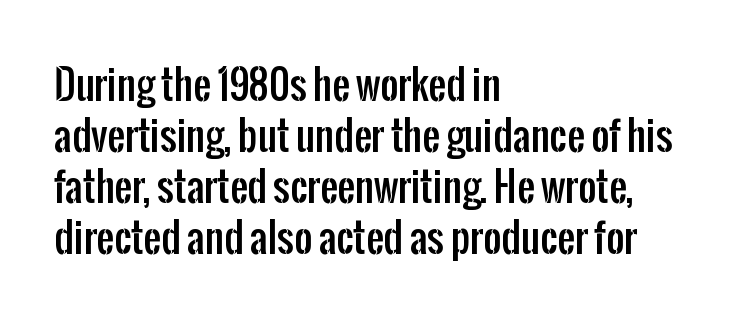
The image shows 39 px condensed sans-serif type, upright; set left-aligned, normal line spacing (1.31x), normal letter spacing, not underlined; low stroke contrast and a medium x-height.
